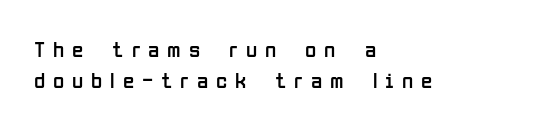
The image shows 23 px text type, upright; set left-aligned, normal line spacing (1.35x), unusually wide letter spacing (+0.34 em), not underlined.
